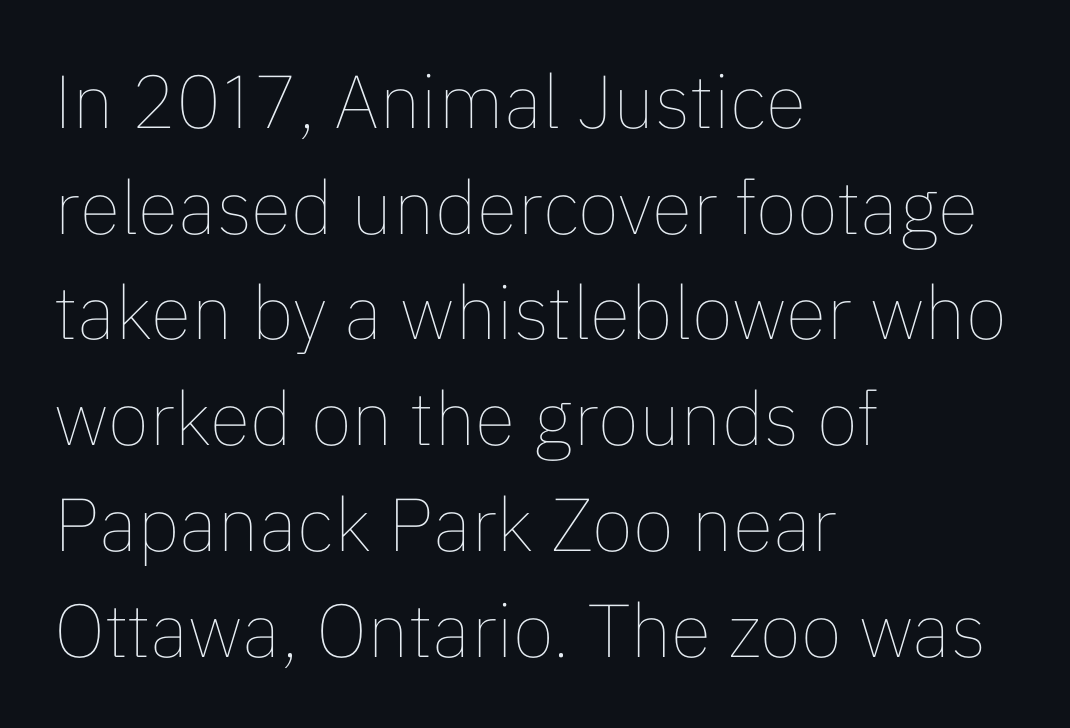
{"italic": "no", "bold": "no", "weight": "thin", "width": "normal", "stroke_contrast": "low", "x_height": "medium", "monospaced": "no", "underline": "no", "align": "left", "line_spacing": "normal", "line_spacing_ratio": 1.41, "letter_spacing": "normal", "letter_spacing_em": 0.0, "glyph_px": 75}
